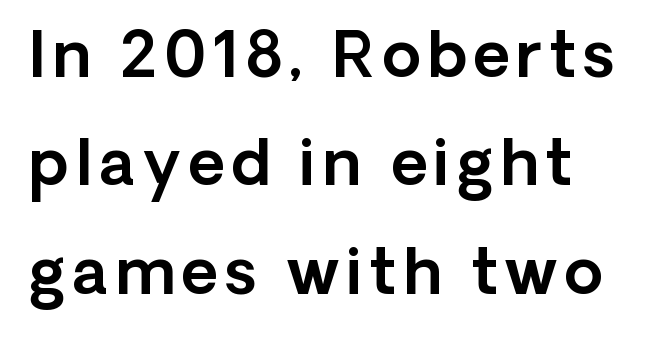
Q: Is the text italic (slanted)? A: No, it is upright.
Q: Is the typeface a serif or a sans-serif typeface? A: Sans-serif.
Q: Is the text underlined? A: No.
Q: Width (condensed, normal, or wide)? A: Normal.
Q: x-height? A: Medium.
Q: Monospaced? A: No.
